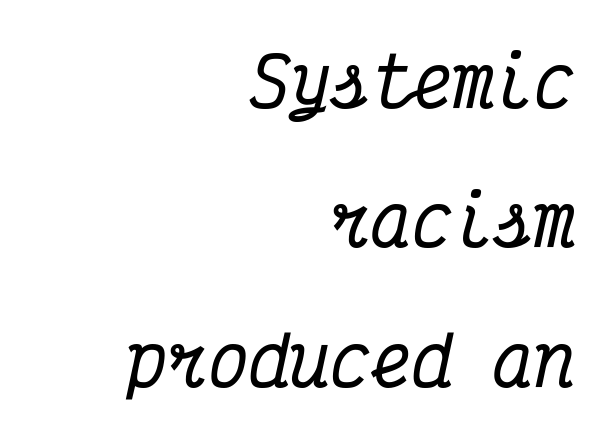
The area under the type is left untouched. Students, note that the glyphs here touch the page at normal intervals. The vertical gap from one line to the next is large. Typeset ragged left — the right edge is the straight one.
